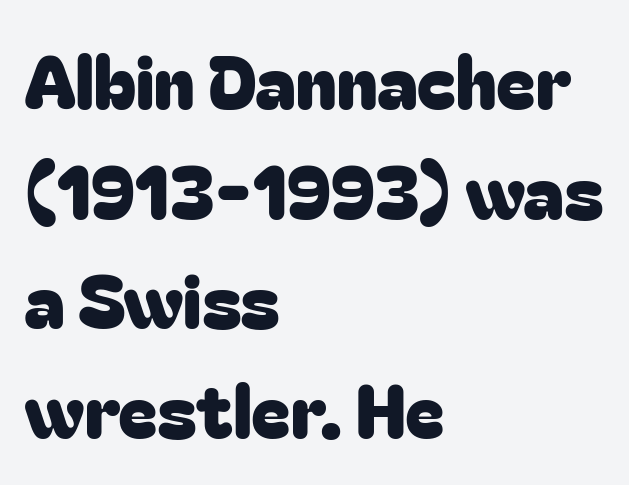
The image shows 74 px sans-serif type, upright; set left-aligned, normal line spacing (1.48x), normal letter spacing, not underlined; low stroke contrast and a medium x-height.
